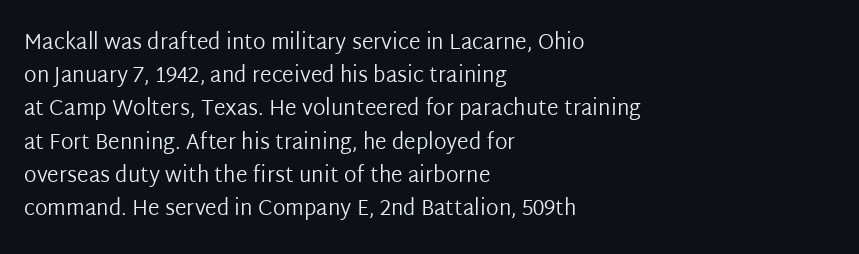
Q: Is the text bold? A: No.
Q: Is the text italic (slanted)? A: No, it is upright.
Q: Is the text underlined? A: No.
Q: How is the paragraph aligned? A: Left-aligned.
Q: Is the spacing between letters normal or unusually wide? A: Normal.
Q: Is the spacing between lines tight, normal or loose? A: Normal.
